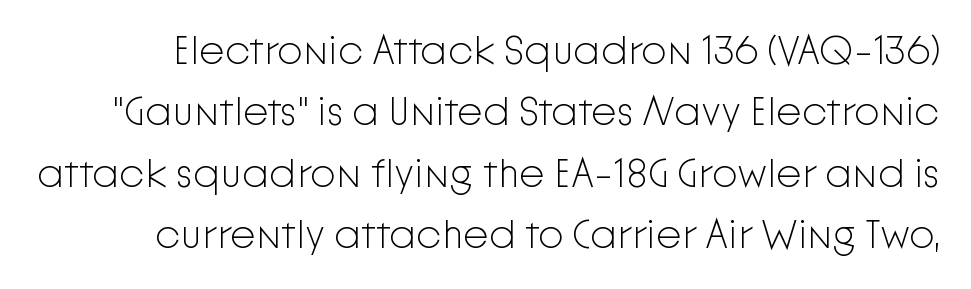
These lines were composed using upright roman letters. Unlike a traditional serif, this face leaves its strokes unadorned. The leading is moderate, giving the passage an even texture. The typesetting does not lean heavy: it is not bold. Bare-footed words on every line.
